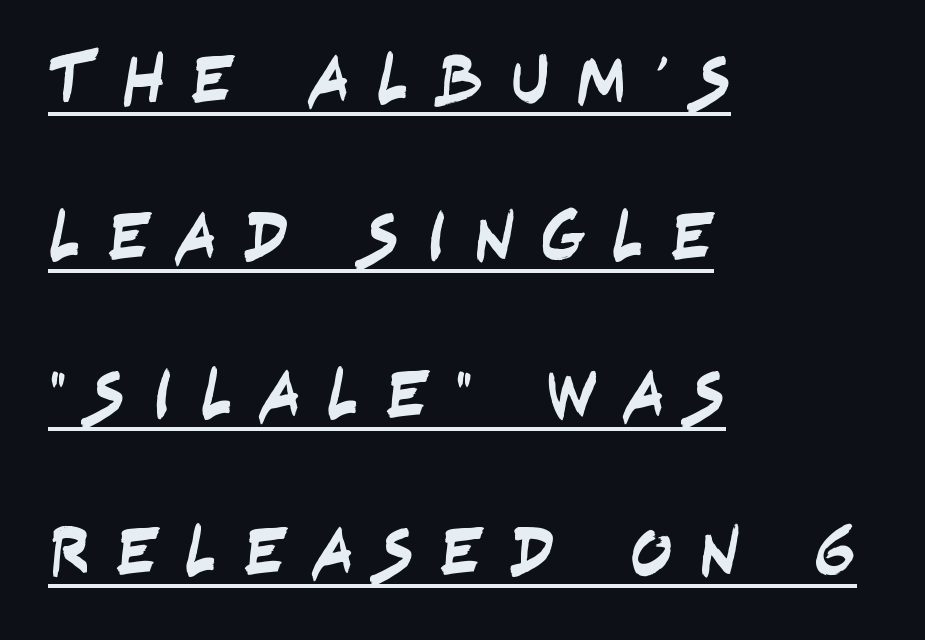
The image shows 70 px condensed sans-serif type; set left-aligned, loose line spacing (2.25x), unusually wide letter spacing (+0.37 em), underlined; low stroke contrast and a large x-height.
